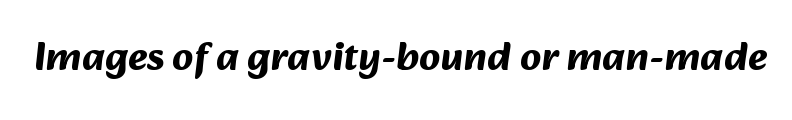
The rendering keeps characters at their native spacing. The passage shown is typed in a proportional face where columns would drift. Has an underline been added? It has not. Pretty heavy lettering here — definitely bold. Examine the stroke ends and you'll find no serifs.
